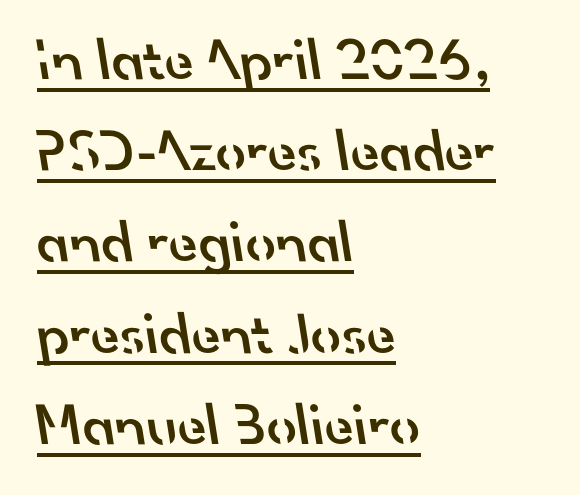
The rendering uses the underline text-decoration. The rendering anchors every line to the left-hand side. The letters carry no serifs — their stems end cleanly without finishing strokes. Do the characters align in a grid? No, the font is proportional. The letters sit at their default tracking, neither squeezed nor spread. What weight is shown? A semibold, between regular and bold.
